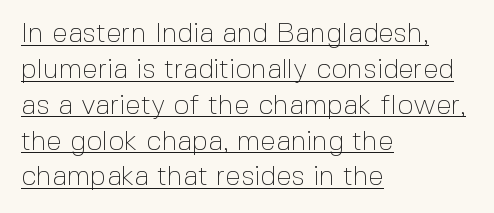
The image shows 28 px thin sans-serif type, upright; set left-aligned, normal line spacing (1.28x), normal letter spacing, underlined; a medium x-height.
